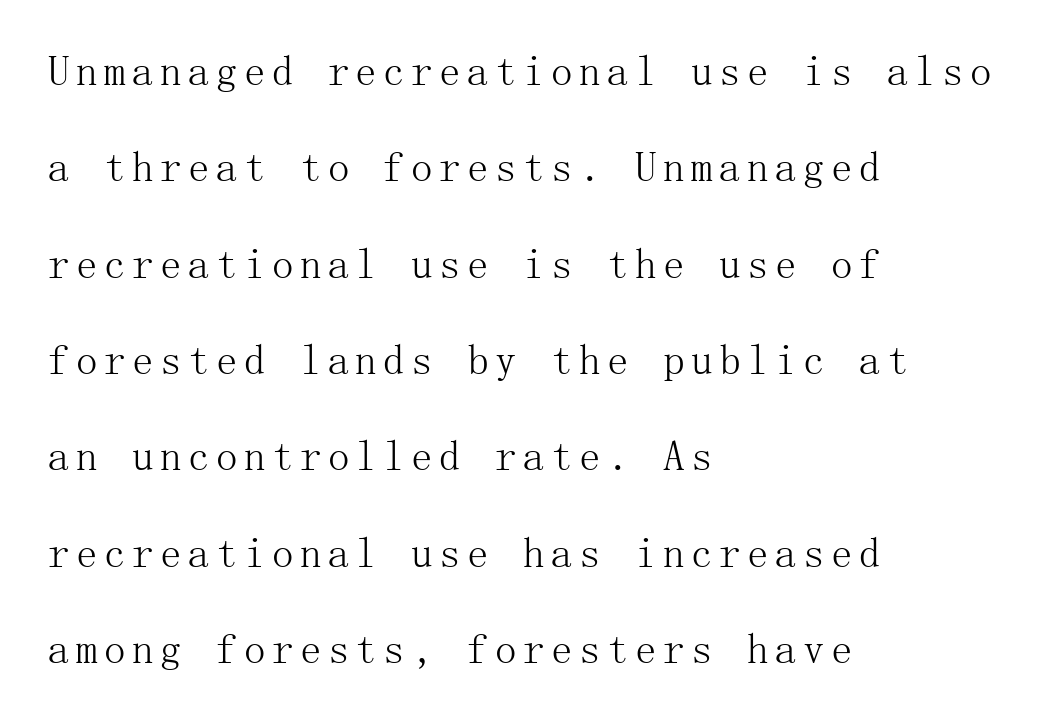
{"serif": "yes", "italic": "no", "bold": "no", "weight": "light", "width": "normal", "stroke_contrast": "medium", "x_height": "medium", "underline": "no", "align": "left", "line_spacing": "loose", "line_spacing_ratio": 2.24, "glyph_px": 43}
